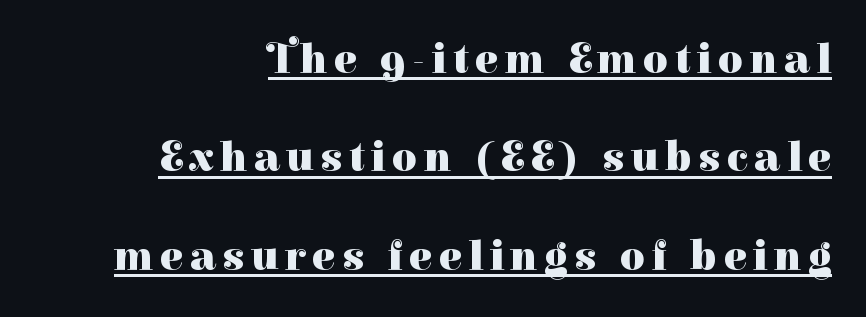
The image shows 43 px heavy serif type, upright; set right-aligned, loose line spacing (2.29x), underlined; high stroke contrast and a medium x-height.
